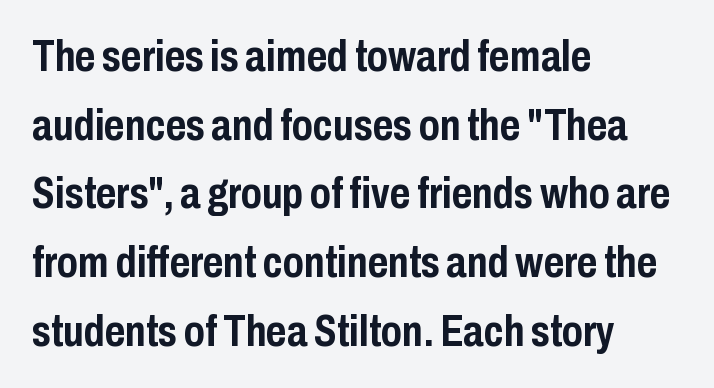
The image shows 44 px semibold, condensed sans-serif type, upright; set left-aligned, normal line spacing (1.56x), normal letter spacing, not underlined; low stroke contrast and a medium x-height.
